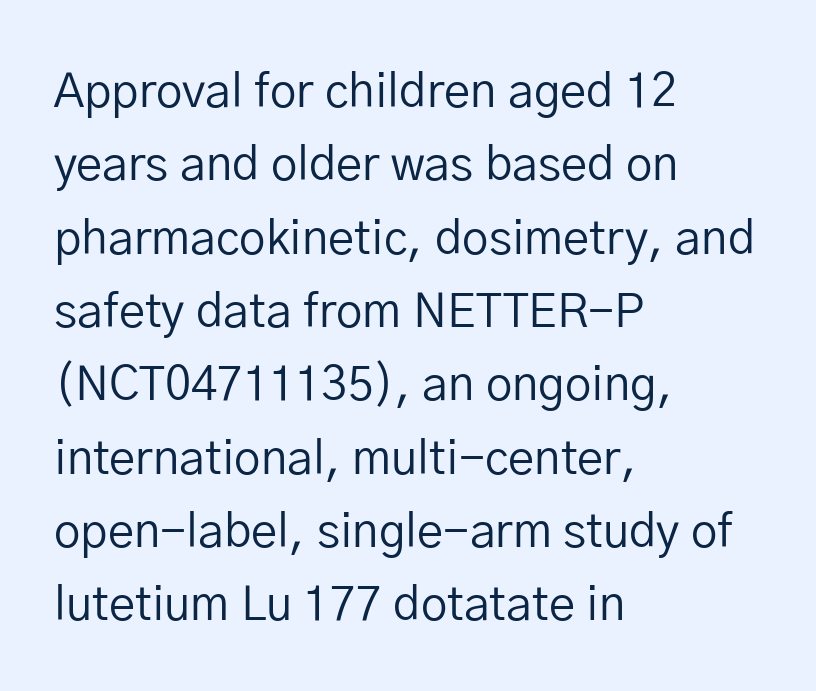
The foot of each line stays bare and open. The passage shown stacks its lines at a standard gap. The typography opts for an upright posture over an oblique one. To sum up the face: it is a sans, with no serifs. Looks like regular typesetting: each glyph gets only the width it needs.
